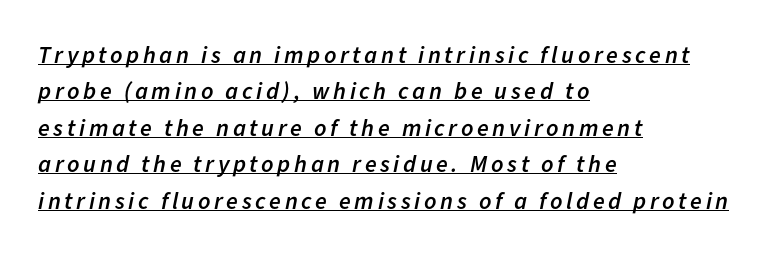
Q: Is the text bold? A: Semi-bold.
Q: Is the text italic (slanted)? A: Yes, it leans right by about 11 degrees.
Q: Is the text underlined? A: Yes.
Q: How is the paragraph aligned? A: Left-aligned.
Q: Is the spacing between lines tight, normal or loose? A: Normal.
